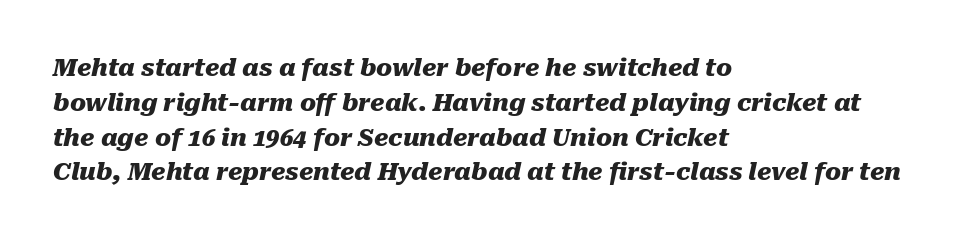
Q: Is the text bold? A: Yes.
Q: Is the text italic (slanted)? A: Yes, it leans right by about 10 degrees.
Q: Is the text underlined? A: No.
Q: How is the paragraph aligned? A: Left-aligned.
Q: Is the spacing between letters normal or unusually wide? A: Normal.
Q: Is the spacing between lines tight, normal or loose? A: Normal.
